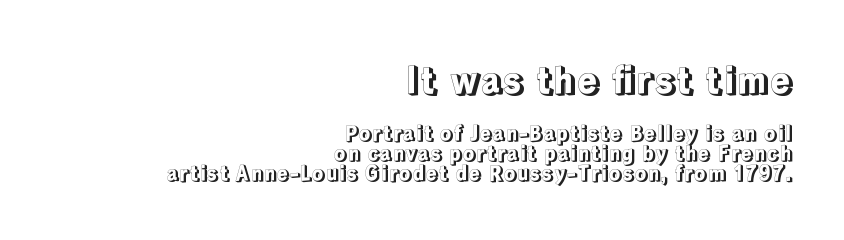
Q: Is the text italic (slanted)? A: No, it is upright.
Q: Is the text underlined? A: No.
Q: How is the paragraph aligned? A: Right-aligned.
Q: Is the spacing between letters normal or unusually wide? A: Normal.
Q: Is the spacing between lines tight, normal or loose? A: Tight.
Q: Which block of text is set in a larger size, the first (top) or the second (bottom)? A: The first (top) one.
Q: Width (condensed, normal, or wide)? A: Normal.
Q: x-height? A: Medium.
Q: Monospaced? A: No.
